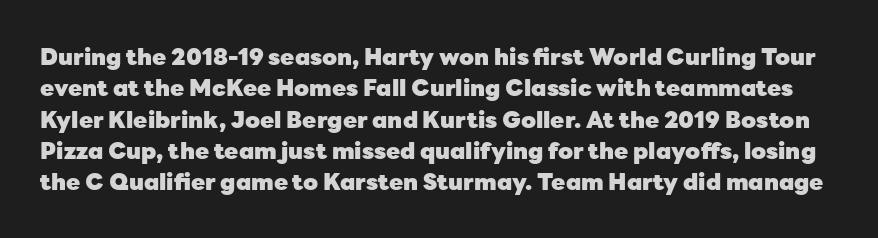
{"italic": "no", "bold": "yes", "underline": "no", "line_spacing": "normal", "line_spacing_ratio": 1.36, "letter_spacing": "normal", "letter_spacing_em": 0.0, "glyph_px": 23}
